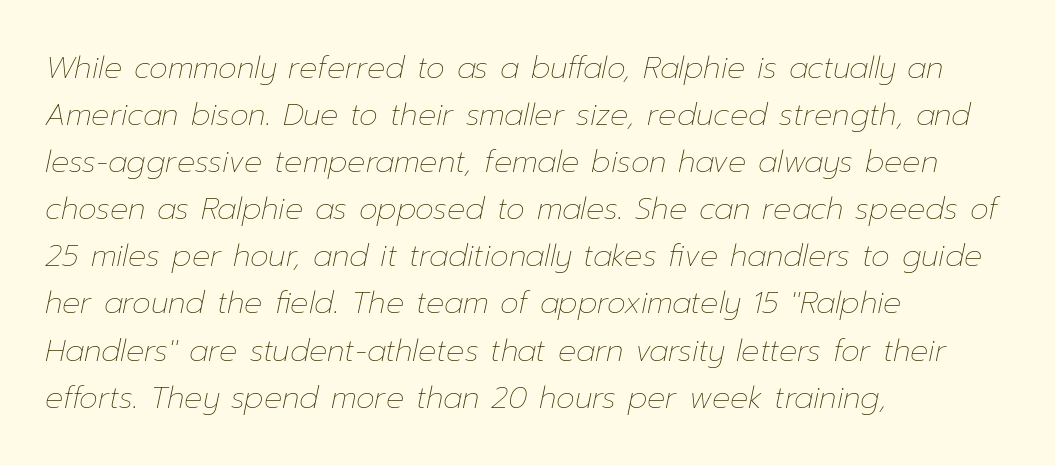
The image shows 30 px thin type, italic (leaning right); set left-aligned, normal line spacing (1.57x), normal letter spacing, not underlined; low stroke contrast and a medium x-height.
